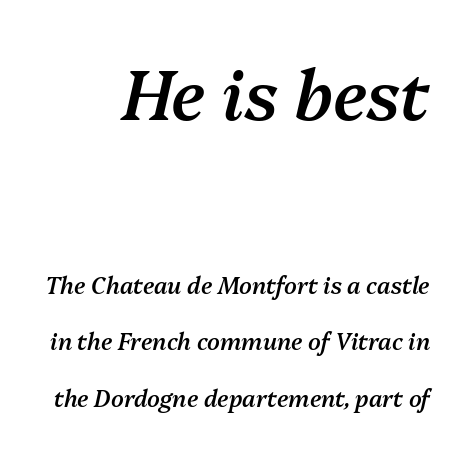
A semibold gives these letters moderate extra thickness, short of bold. This sample is right-justified, so line beginnings fall wherever the words allow. One glance says open: line gaps are wider than usual. Clear beneath every line of the passage.
